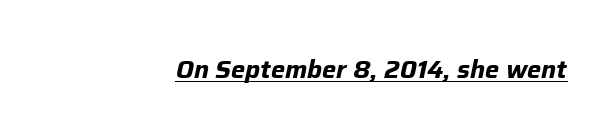
Q: Is the text bold? A: Yes.
Q: Is the text italic (slanted)? A: Yes, it leans right by about 12 degrees.
Q: Is the text underlined? A: Yes.
Q: Is the spacing between letters normal or unusually wide? A: Normal.
